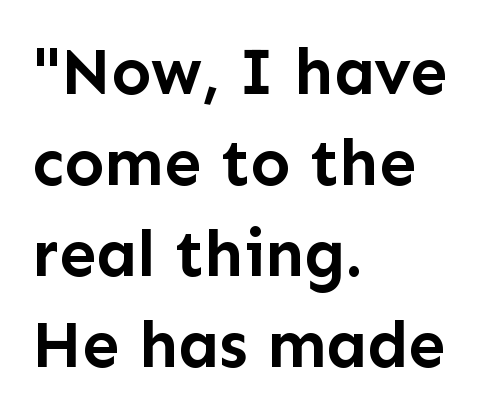
The image shows 66 px semibold sans-serif type, upright; set left-aligned, normal line spacing (1.38x), normal letter spacing, not underlined; low stroke contrast and a medium x-height.
